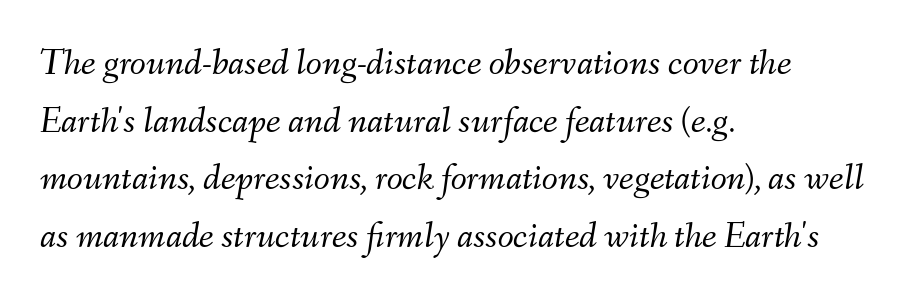
Tracking value appears to be zero — textbook default spacing. Letters rest on an invisible, unmarked baseline. Reading down the column, the eye jumps a familiar distance to each next line. The text block is weighted toward the left margin, trailing off unevenly rightward. Each letter keeps its own natural width here, so spacing adapts to shape. These lines were composed using italics.
